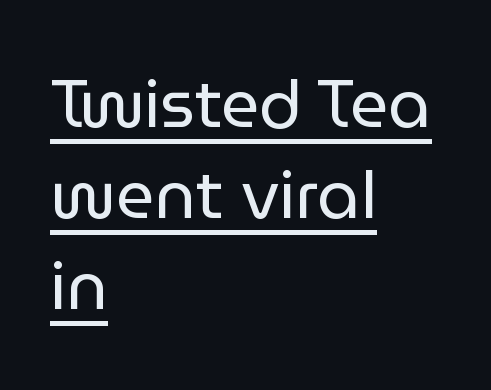
Q: Is the text bold? A: No.
Q: Is the text italic (slanted)? A: No, it is upright.
Q: Is the typeface a serif or a sans-serif typeface? A: Sans-serif.
Q: Is the text underlined? A: Yes.
Q: How is the paragraph aligned? A: Left-aligned.
Q: Is the spacing between letters normal or unusually wide? A: Normal.
Q: Is the spacing between lines tight, normal or loose? A: Normal.
Q: Width (condensed, normal, or wide)? A: Normal.
Q: Stroke contrast? A: Low.
Q: x-height? A: Medium.
Q: Monospaced? A: No.
